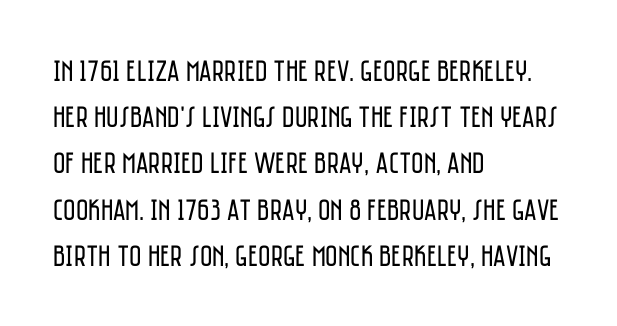
Q: Is the text bold? A: No.
Q: Is the text italic (slanted)? A: No, it is upright.
Q: Is the typeface a serif or a sans-serif typeface? A: Sans-serif.
Q: Is the text underlined? A: No.
Q: How is the paragraph aligned? A: Left-aligned.
Q: Is the spacing between letters normal or unusually wide? A: Normal.
Q: Is the spacing between lines tight, normal or loose? A: Normal.
Q: Width (condensed, normal, or wide)? A: Condensed.
Q: Stroke contrast? A: Low.
Q: x-height? A: Large.
Q: Monospaced? A: No.
